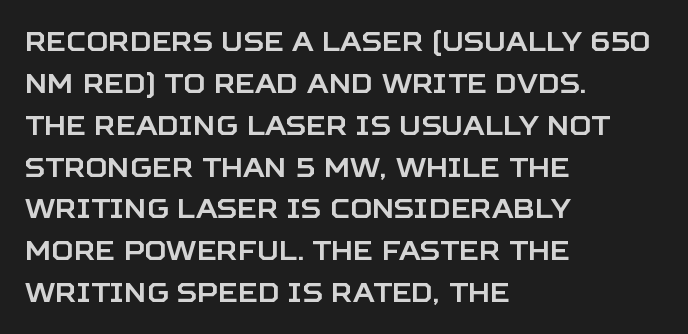
Decoration check: the copy has no underline. You can tell it's not italic because the verticals are truly vertical. Is the letter spacing exaggerated? No — it looks like the ordinary default. A classic flush-left, rag-right setting is used for this passage. Baseline-to-baseline distance is the conventional proportion of letter height.
